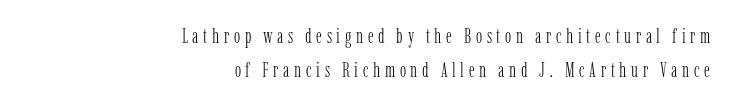
Q: Is the text bold? A: No.
Q: Is the text italic (slanted)? A: No, it is upright.
Q: Is the text underlined? A: No.
Q: How is the paragraph aligned? A: Right-aligned.
Q: Is the spacing between letters normal or unusually wide? A: Unusually wide.
Q: Is the spacing between lines tight, normal or loose? A: Normal.
